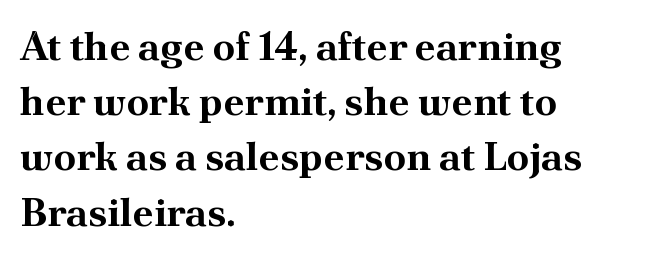
Words float on clear page, feet unadorned. The letters stand upright; this is a roman face. The paragraph shown leans on its left margin. Plenty of ink on the page — the face is bold. Look at the bottom of the vertical strokes: they flare into serifs here.
